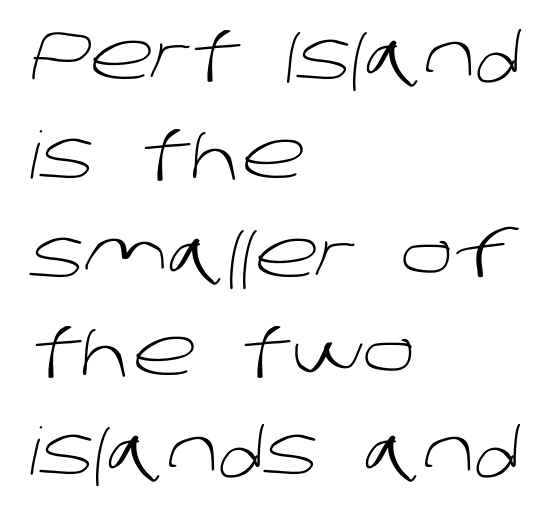
You could call the tracking neutral — neither tight nor loose. The line-height multiplier appears to be the usual default. This sample is left-justified, so line endings fall wherever the words run out. The face looks like a standard text weight, possibly lighter. The glyphs are unaccompanied by any horizontal stroke below them.
